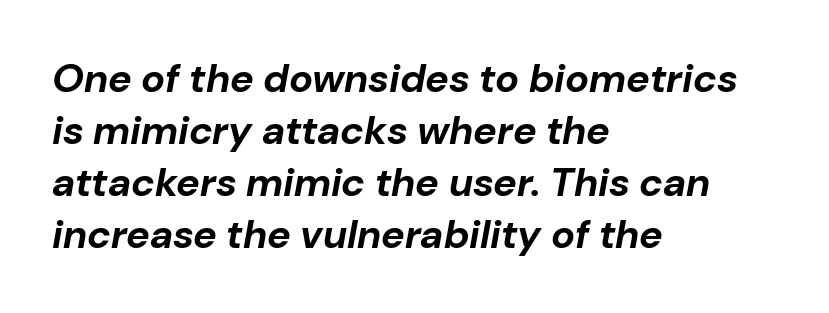
Q: Is the text bold? A: Yes.
Q: Is the text italic (slanted)? A: Yes, it leans right by about 10 degrees.
Q: Is the text underlined? A: No.
Q: How is the paragraph aligned? A: Left-aligned.
Q: Is the spacing between letters normal or unusually wide? A: Normal.
Q: Is the spacing between lines tight, normal or loose? A: Normal.
Q: Width (condensed, normal, or wide)? A: Normal.
Q: Stroke contrast? A: Low.
Q: x-height? A: Medium.
Q: Monospaced? A: No.
